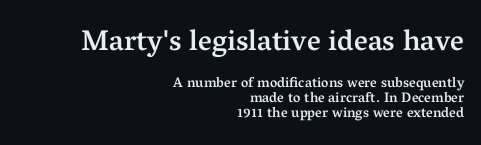
{"serif": "yes", "italic": "no", "bold": "semi", "weight": "semibold", "width": "normal", "stroke_contrast": "medium", "x_height": "medium", "monospaced": "no", "underline": "no", "align": "right", "line_spacing": "tight", "line_spacing_ratio": 1.06, "letter_spacing": "normal", "letter_spacing_em": 0.0, "larger_block": "first", "size_ratio": 2.07, "glyph_px": 29}
